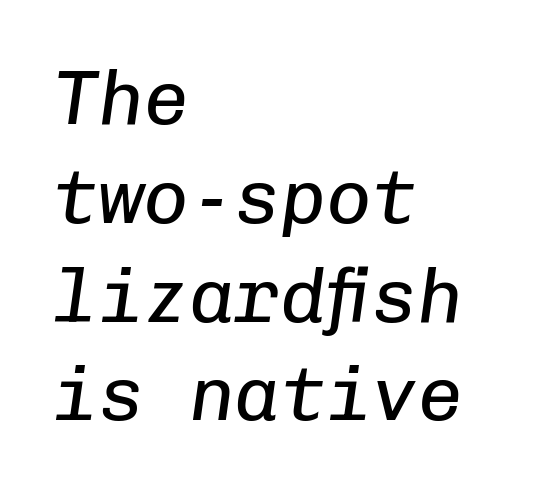
The image shows 76 px regular-weight type, italic (leaning right), monospaced; set left-aligned, normal line spacing (1.3x), normal letter spacing, not underlined; low stroke contrast and a medium x-height.
